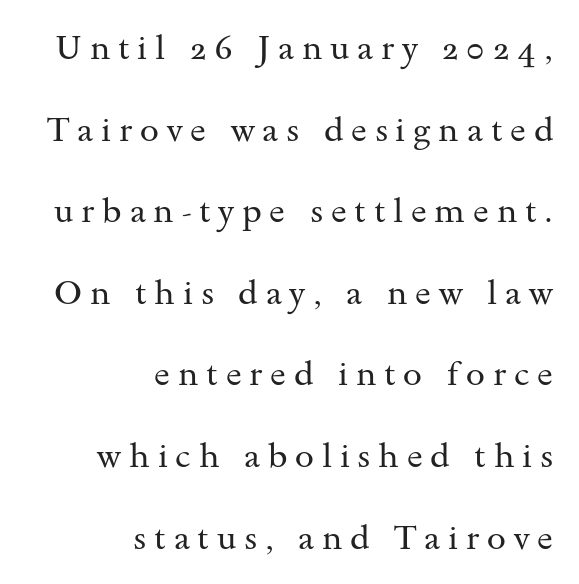
The image shows 34 px regular-weight, wide serif type, upright; set right-aligned, loose line spacing (2.4x), unusually wide letter spacing (+0.23 em), not underlined; medium stroke contrast and a small x-height.
